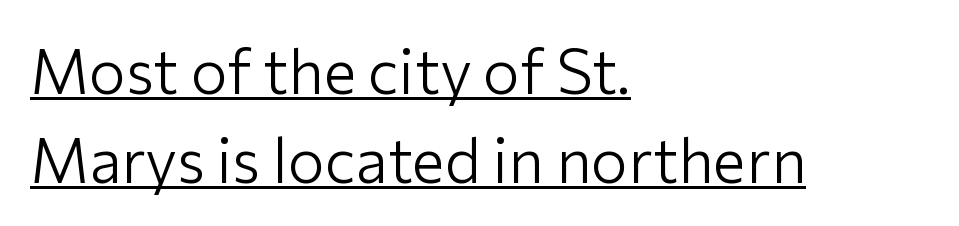
The image shows 62 px light sans-serif type, upright; set left-aligned, normal line spacing (1.43x), normal letter spacing, underlined; low stroke contrast and a medium x-height.
